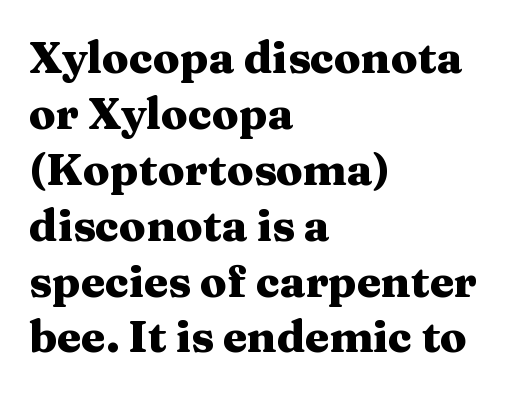
The paragraph has a hard left edge and a soft right edge. Summary of weight: heavy, a full bold. The letters sit at their default tracking, neither squeezed nor spread. A serif font was chosen for this passage.
